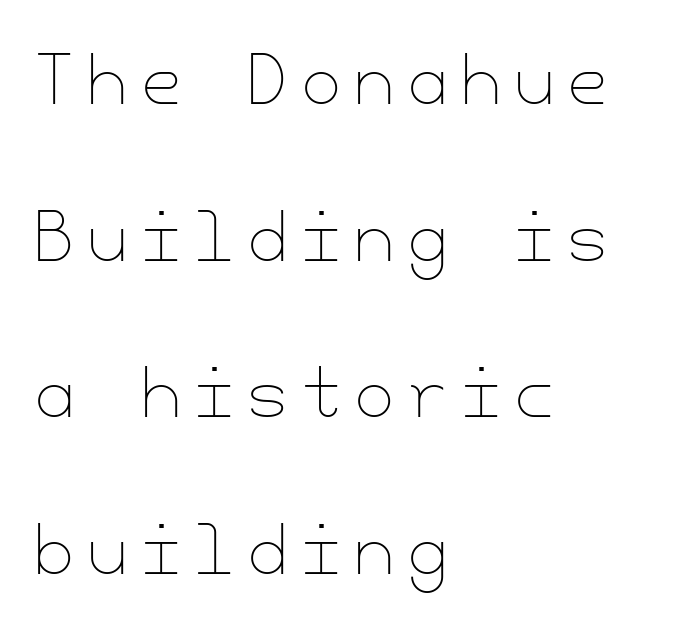
The image shows 65 px thin type, upright; set left-aligned, loose line spacing (2.41x), unusually wide letter spacing (+0.2 em), not underlined; low stroke contrast and a small x-height.
